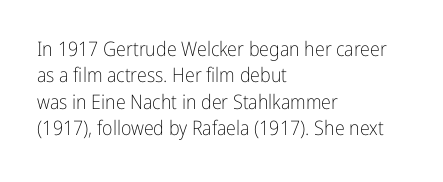
Q: Is the text bold? A: No.
Q: Is the text italic (slanted)? A: No, it is upright.
Q: Is the text underlined? A: No.
Q: How is the paragraph aligned? A: Left-aligned.
Q: Is the spacing between letters normal or unusually wide? A: Normal.
Q: Is the spacing between lines tight, normal or loose? A: Normal.
